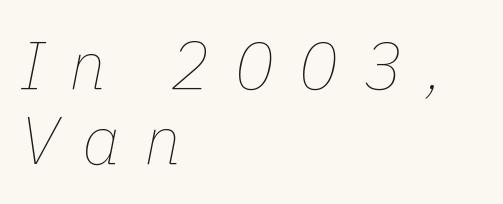
Q: Is the text bold? A: No.
Q: Is the text italic (slanted)? A: Yes, it leans right by about 11 degrees.
Q: Is the text underlined? A: No.
Q: How is the paragraph aligned? A: Left-aligned.
Q: Is the spacing between letters normal or unusually wide? A: Unusually wide.
Q: Is the spacing between lines tight, normal or loose? A: Tight.
Q: Width (condensed, normal, or wide)? A: Normal.
Q: Stroke contrast? A: Low.
Q: x-height? A: Medium.
Q: Monospaced? A: No.
